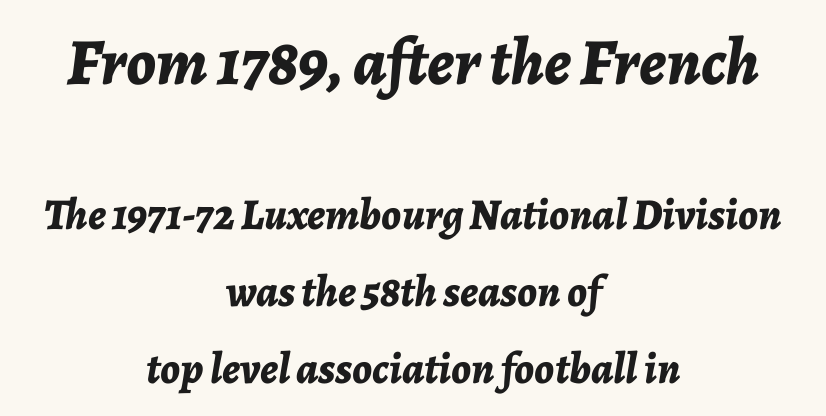
Typesetter's note — upper block bumped up in size, lower block left smaller. Nobody touched the tracking dial on this one. Do the characters align in a grid? No, the font is proportional. Observe the lean: these are italic letterforms.
